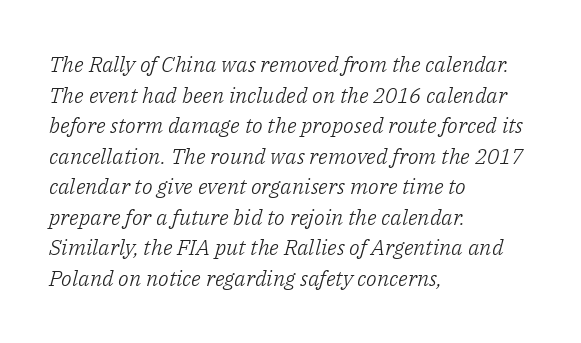
The image shows 22 px text type, italic (leaning right); set left-aligned, normal line spacing (1.39x), normal letter spacing, not underlined.
